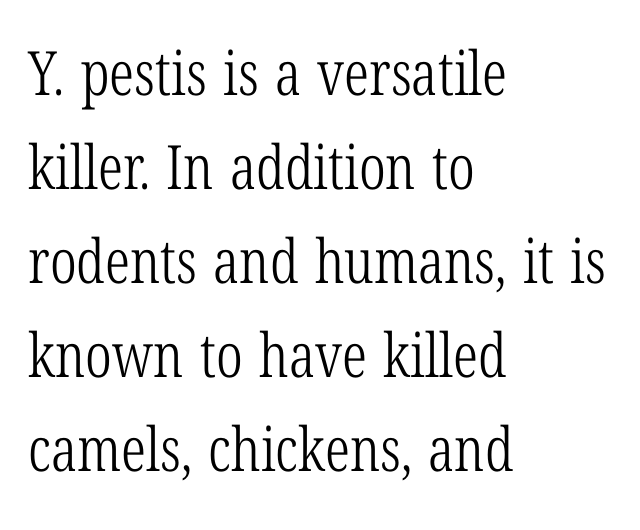
{"serif": "yes", "italic": "no", "bold": "no", "weight": "light", "width": "condensed", "stroke_contrast": "low", "x_height": "medium", "monospaced": "no", "underline": "no", "align": "left", "line_spacing": "normal", "line_spacing_ratio": 1.54, "letter_spacing": "normal", "letter_spacing_em": 0.0, "glyph_px": 61}
